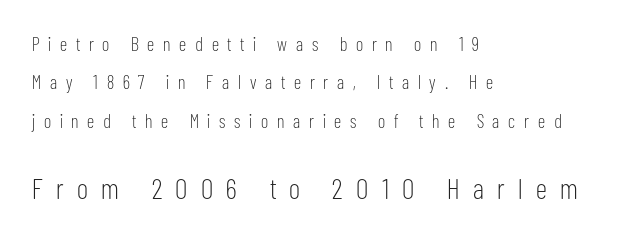
The image shows 29 px light, condensed sans-serif type, upright; set left-aligned, loose line spacing (2.02x), unusually wide letter spacing (+0.46 em), not underlined; the second (bottom) block is 1.53x larger; low stroke contrast and a medium x-height.
